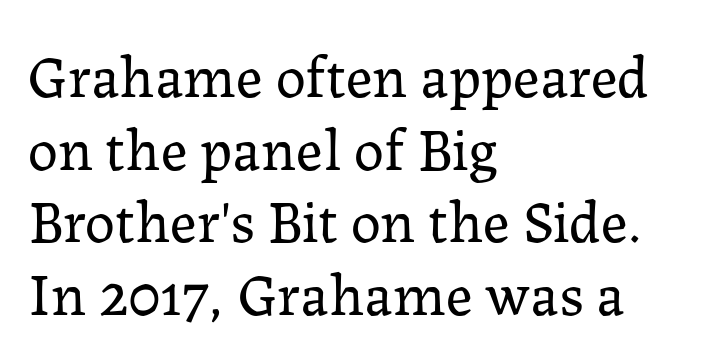
Q: Is the text bold? A: No.
Q: Is the text italic (slanted)? A: No, it is upright.
Q: Is the typeface a serif or a sans-serif typeface? A: Serif.
Q: Is the text underlined? A: No.
Q: How is the paragraph aligned? A: Left-aligned.
Q: Is the spacing between letters normal or unusually wide? A: Normal.
Q: Width (condensed, normal, or wide)? A: Normal.
Q: Stroke contrast? A: Low.
Q: x-height? A: Medium.
Q: Monospaced? A: No.
